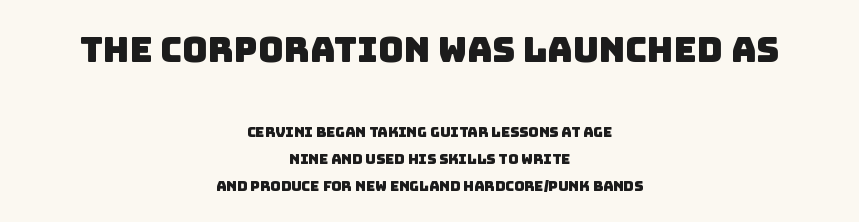
Each letter keeps its own natural width here, so spacing adapts to shape. If you measured baseline to baseline, you'd find a long distance. Letters rest on an invisible, unmarked baseline. These two chunks differ in scale, with the top chunk taking the larger measure.
